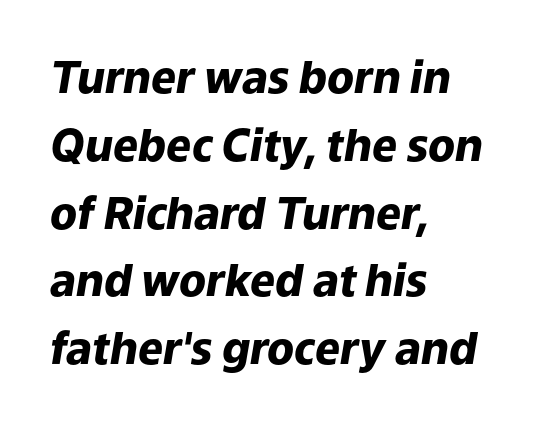
Glyph-to-glyph distance matches everyday printed text. An italicized treatment has been applied to the whole sample. A clean baseline with only descenders dipping below it. Whoever set this chose a conventional vertical rhythm. The passage shown is emphatically bold. Varying glyph widths throughout — classic text-font behaviour.
